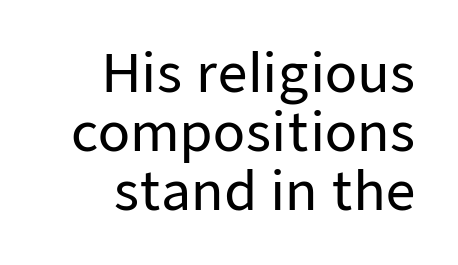
The image shows 52 px sans-serif type, upright; set right-aligned, tight line spacing (1.13x), normal letter spacing, not underlined; low stroke contrast and a medium x-height.
